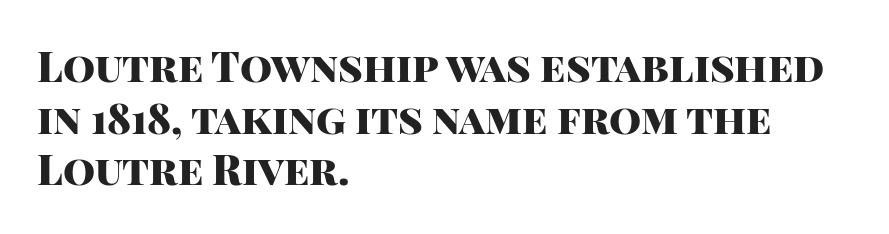
{"serif": "no", "italic": "no", "bold": "yes", "weight": "heavy", "width": "normal", "stroke_contrast": "high", "x_height": "large", "monospaced": "no", "underline": "no", "align": "left", "line_spacing": "normal", "line_spacing_ratio": 1.26, "letter_spacing": "normal", "letter_spacing_em": 0.0, "glyph_px": 41}
